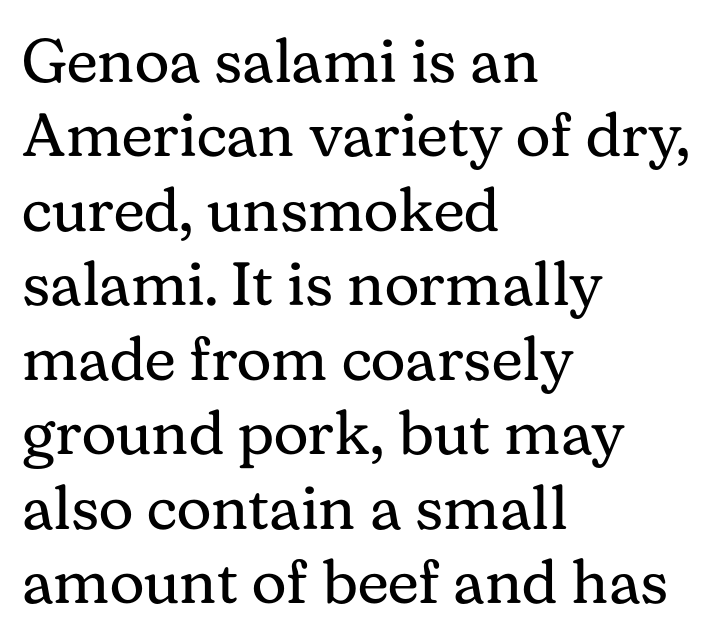
The image shows 61 px regular-weight serif type, upright; set left-aligned, line spacing 1.22x, normal letter spacing, not underlined; medium stroke contrast and a medium x-height.
